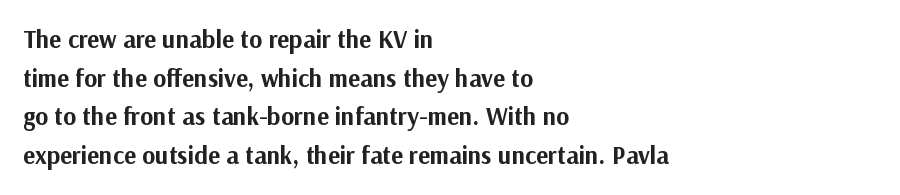
Q: Is the text bold? A: Yes.
Q: Is the text italic (slanted)? A: No, it is upright.
Q: Is the text underlined? A: No.
Q: How is the paragraph aligned? A: Left-aligned.
Q: Is the spacing between letters normal or unusually wide? A: Normal.
Q: Is the spacing between lines tight, normal or loose? A: Normal.
